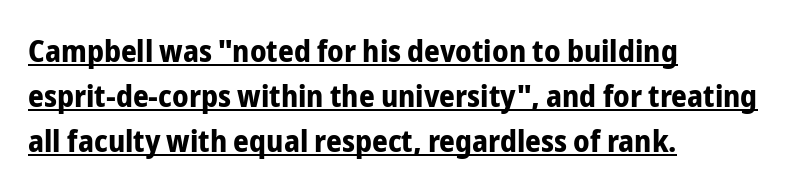
The characters display no serif detailing; their extremities are plain. A classic flush-left, rag-right setting is used for this passage. The lettering holds an erect, upright posture throughout. The designer left line spacing at the default. The passage shown is typed in a proportional face where columns would drift.
